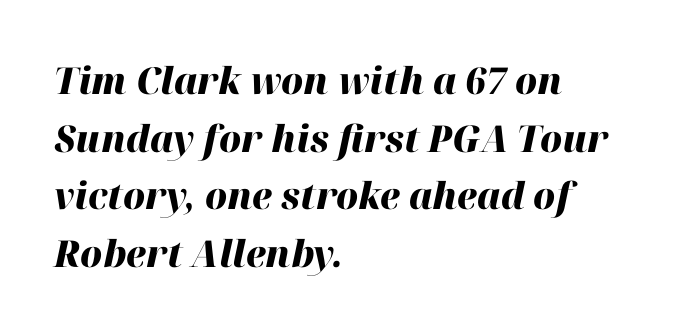
Words float on clear page, feet unadorned. Do the characters align in a grid? No, the font is proportional. A student would call this left alignment; a typographer would say flush left, rag right. Tracking value appears to be zero — textbook default spacing. Reading down the column, the eye jumps a familiar distance to each next line. In terms of weight, the rendering is a true, heavy bold.
